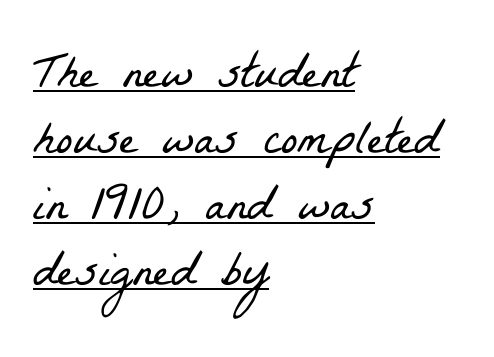
Q: Is the text bold? A: No.
Q: Is the typeface a serif or a sans-serif typeface? A: Serif.
Q: Is the text underlined? A: Yes.
Q: How is the paragraph aligned? A: Left-aligned.
Q: Is the spacing between letters normal or unusually wide? A: Normal.
Q: Is the spacing between lines tight, normal or loose? A: Normal.
Q: Width (condensed, normal, or wide)? A: Condensed.
Q: Stroke contrast? A: Low.
Q: x-height? A: Medium.
Q: Monospaced? A: No.
